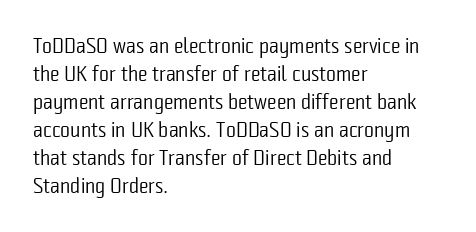
The image shows 21 px text type, upright; set left-aligned, normal line spacing (1.33x), normal letter spacing, not underlined.
